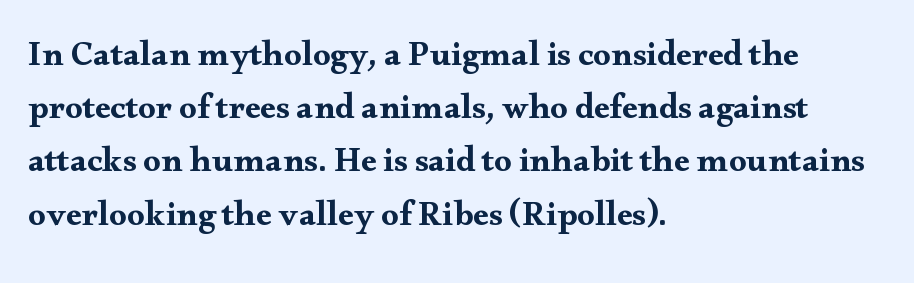
Q: Is the text italic (slanted)? A: No, it is upright.
Q: Is the typeface a serif or a sans-serif typeface? A: Serif.
Q: Is the text underlined? A: No.
Q: How is the paragraph aligned? A: Left-aligned.
Q: Is the spacing between letters normal or unusually wide? A: Normal.
Q: Is the spacing between lines tight, normal or loose? A: Normal.
Q: Width (condensed, normal, or wide)? A: Wide.
Q: Stroke contrast? A: Medium.
Q: x-height? A: Small.
Q: Monospaced? A: No.
